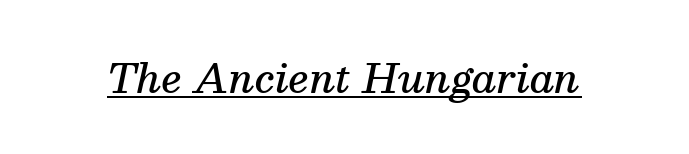
{"serif": "yes", "italic": "yes", "lean": "right", "slant_degrees": 13, "bold": "semi", "weight": "semibold", "width": "normal", "stroke_contrast": "medium", "x_height": "medium", "monospaced": "no", "underline": "yes", "letter_spacing": "normal", "letter_spacing_em": 0.0, "glyph_px": 39}
